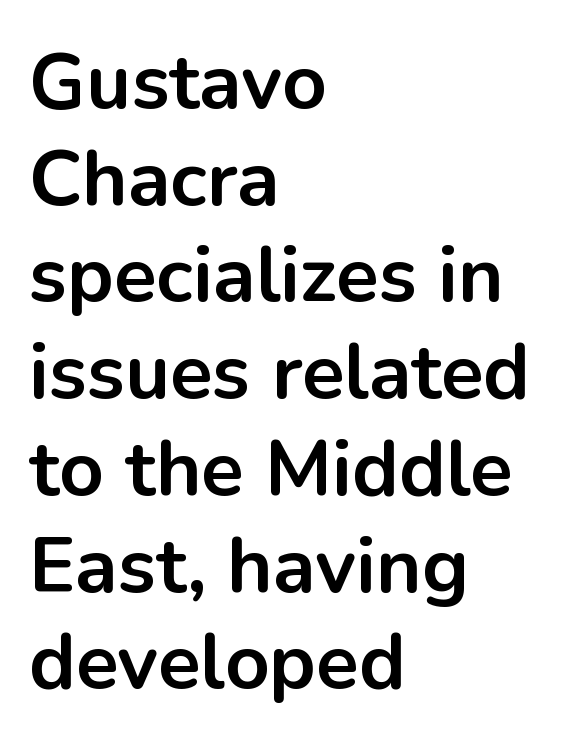
Q: Is the text bold? A: Yes.
Q: Is the text italic (slanted)? A: No, it is upright.
Q: Is the typeface a serif or a sans-serif typeface? A: Sans-serif.
Q: Is the text underlined? A: No.
Q: How is the paragraph aligned? A: Left-aligned.
Q: Is the spacing between letters normal or unusually wide? A: Normal.
Q: Width (condensed, normal, or wide)? A: Normal.
Q: Stroke contrast? A: Low.
Q: x-height? A: Medium.
Q: Monospaced? A: No.
